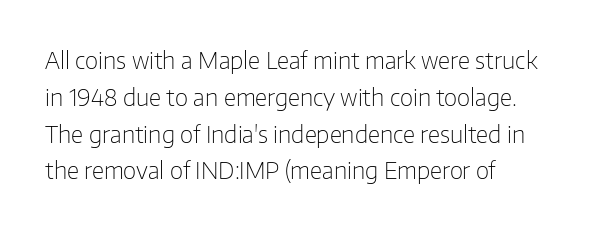
The rendering uses a moderate line-height, typical for paragraphs. The cut favours lightness, reaching ordinary text weight at its darkest. This is roman type, the default non-slanted kind. A student would call this left alignment; a typographer would say flush left, rag right. Honestly, there is no underline to notice here at all. The letterforms sit shoulder to shoulder at normal distance.
